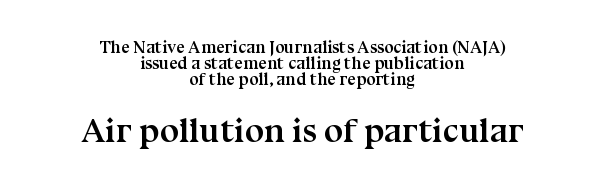
Q: Is the text bold? A: Yes.
Q: Is the text italic (slanted)? A: No, it is upright.
Q: Is the typeface a serif or a sans-serif typeface? A: Serif.
Q: Is the text underlined? A: No.
Q: How is the paragraph aligned? A: Centered.
Q: Is the spacing between letters normal or unusually wide? A: Normal.
Q: Is the spacing between lines tight, normal or loose? A: Tight.
Q: Which block of text is set in a larger size, the first (top) or the second (bottom)? A: The second (bottom) one.
Q: Width (condensed, normal, or wide)? A: Normal.
Q: Stroke contrast? A: Medium.
Q: x-height? A: Medium.
Q: Monospaced? A: No.
